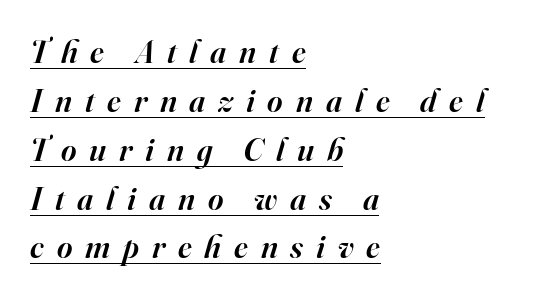
A typesetter would call this proportional, since set widths differ per character. Decoration check: the copy is underlined. Observe the serifs anchoring each vertical stroke in this sample. The paragraph shown leans on its left margin.
